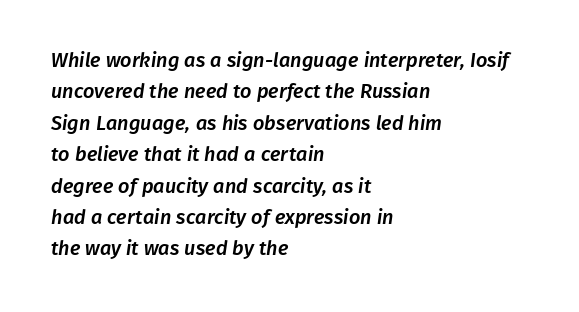
Q: Is the text underlined? A: No.
Q: How is the paragraph aligned? A: Left-aligned.
Q: Is the spacing between letters normal or unusually wide? A: Normal.
Q: Is the spacing between lines tight, normal or loose? A: Normal.
